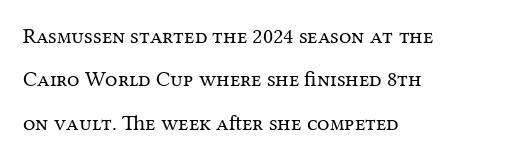
Q: Is the text bold? A: No.
Q: Is the text italic (slanted)? A: No, it is upright.
Q: Is the text underlined? A: No.
Q: How is the paragraph aligned? A: Left-aligned.
Q: Is the spacing between letters normal or unusually wide? A: Normal.
Q: Is the spacing between lines tight, normal or loose? A: Loose.
